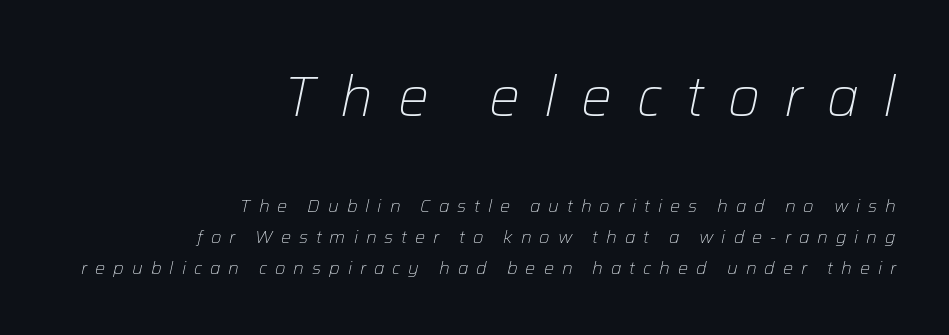
{"italic": "yes", "lean": "right", "slant_degrees": 12, "bold": "no", "weight": "light", "width": "normal", "stroke_contrast": "low", "x_height": "medium", "monospaced": "no", "underline": "no", "align": "right", "line_spacing_ratio": 1.71, "letter_spacing": "wide", "letter_spacing_em": 0.44, "larger_block": "first", "size_ratio": 3.06, "glyph_px": 55}
